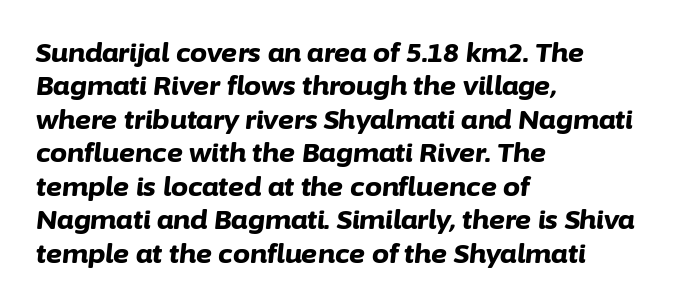
The image shows 27 px bold type, italic (leaning right); set left-aligned, line spacing 1.24x, normal letter spacing, not underlined.
